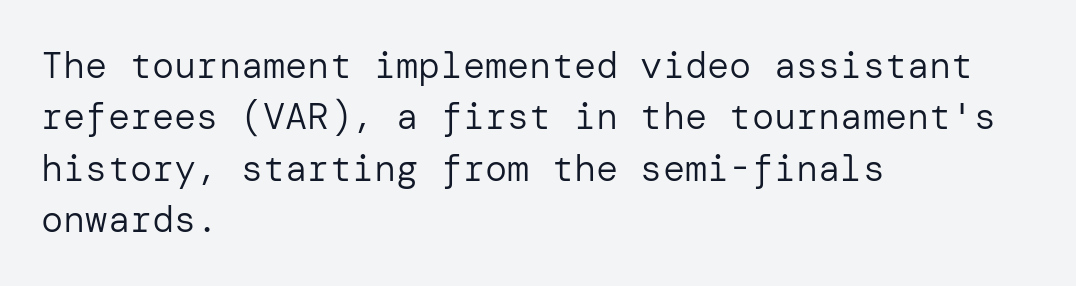
{"serif": "no", "italic": "no", "bold": "no", "weight": "regular", "width": "normal", "stroke_contrast": "low", "x_height": "medium", "underline": "no", "align": "left", "line_spacing": "normal", "line_spacing_ratio": 1.39, "letter_spacing": "normal", "letter_spacing_em": 0.0, "glyph_px": 37}
